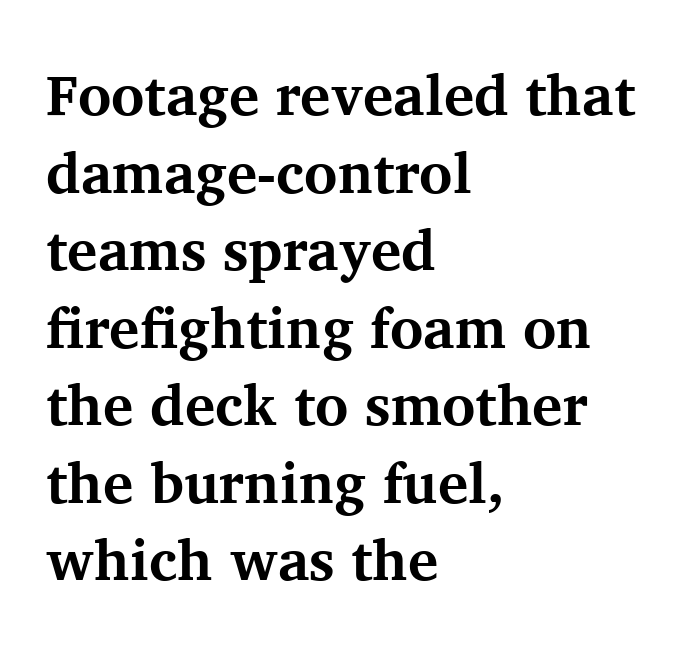
A typesetter would call this proportional, since set widths differ per character. Compared with typical body copy, the letter spacing here is the same. The baseline area is clear. Italic: no, the glyphs are upright roman.
